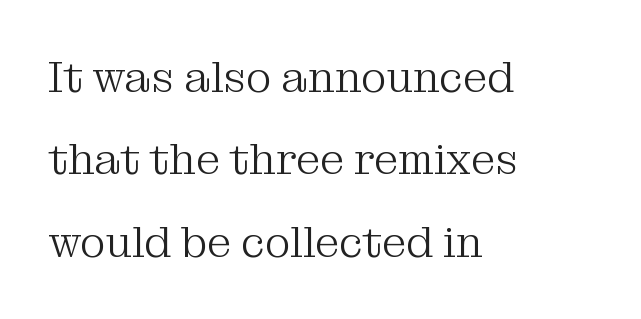
Glyph-to-glyph distance matches everyday printed text. Do the letters lean? They stand straight. Horizontally, the lines are justified to the leading edge only. The passage shown is not underscored anywhere. A quiet, ordinary-to-light weight characterises the typeface. Little horizontal feet cap the strokes, marking this as serif type.
